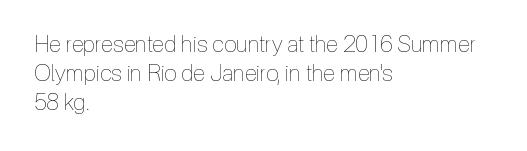
Nothing unusual about the tracking: characters are spaced as the font intends. Caption: multi-line text, flush left, ragged right. How would I describe the line gaps? Plain and ordinary. Unbolded letterforms with no extra heft.
